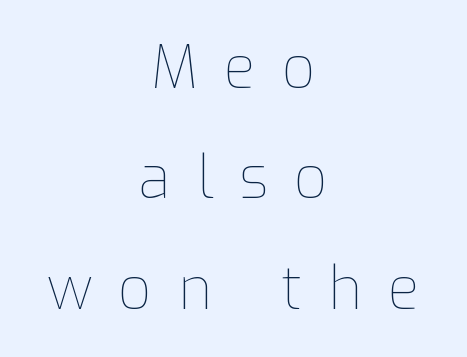
The image shows 59 px thin type, upright; set centered, line spacing 1.87x, unusually wide letter spacing (+0.44 em), not underlined; low stroke contrast and a medium x-height.
